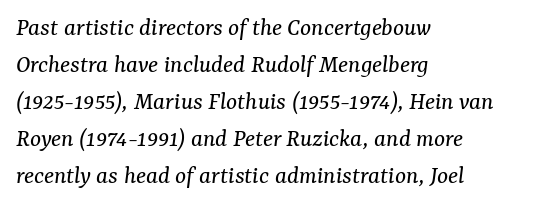
The image shows 26 px text type, italic (leaning right); set left-aligned, normal line spacing (1.42x), normal letter spacing, not underlined.
